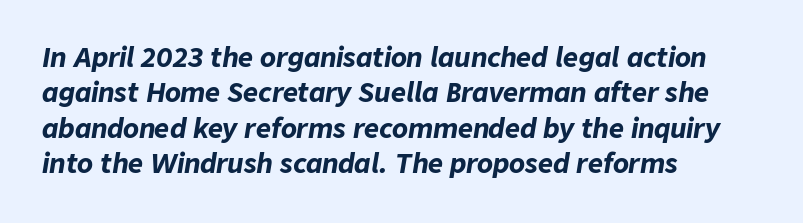
A typesetter would mark this as italic. Heavy, bold letterforms. The face used here is rendered with its standard letterfit. The space directly below the letters is spotless. A typesetter would call this leading conventional body-copy spacing.
